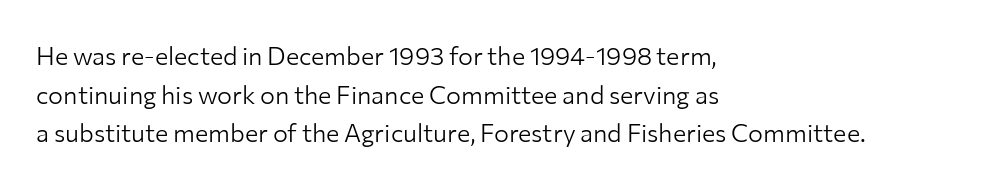
The image shows 25 px text type, upright; set left-aligned, normal line spacing (1.55x), normal letter spacing, not underlined.
